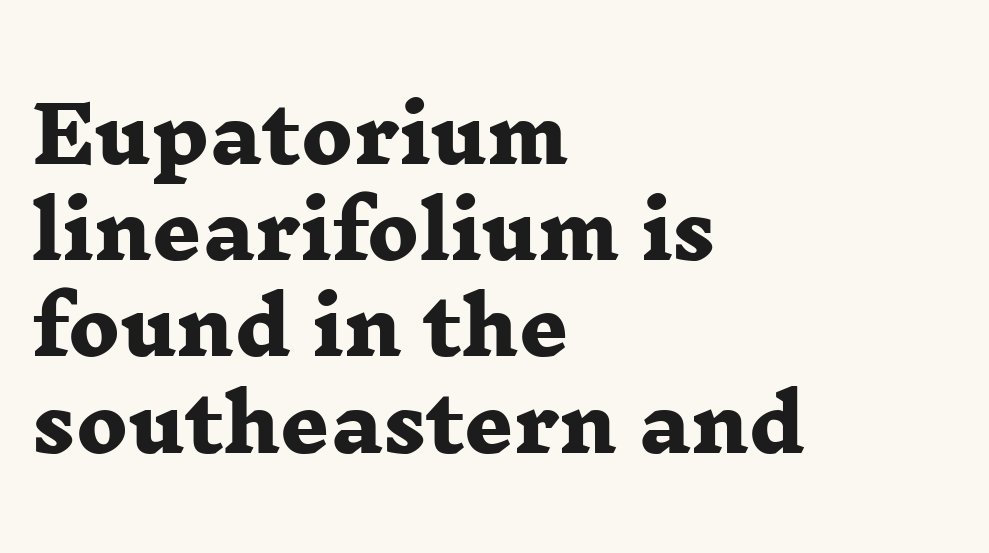
Q: Is the text bold? A: Yes.
Q: Is the typeface a serif or a sans-serif typeface? A: Serif.
Q: Is the text underlined? A: No.
Q: How is the paragraph aligned? A: Left-aligned.
Q: Is the spacing between letters normal or unusually wide? A: Normal.
Q: Is the spacing between lines tight, normal or loose? A: Normal.
Q: Width (condensed, normal, or wide)? A: Wide.
Q: Stroke contrast? A: Low.
Q: x-height? A: Medium.
Q: Monospaced? A: No.
